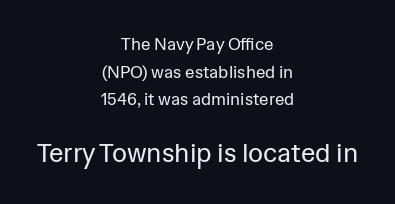
{"italic": "no", "bold": "no", "underline": "no", "align": "center", "line_spacing": "normal", "line_spacing_ratio": 1.62, "letter_spacing": "normal", "letter_spacing_em": 0.0, "larger_block": "second", "size_ratio": 1.53, "glyph_px": 26}
